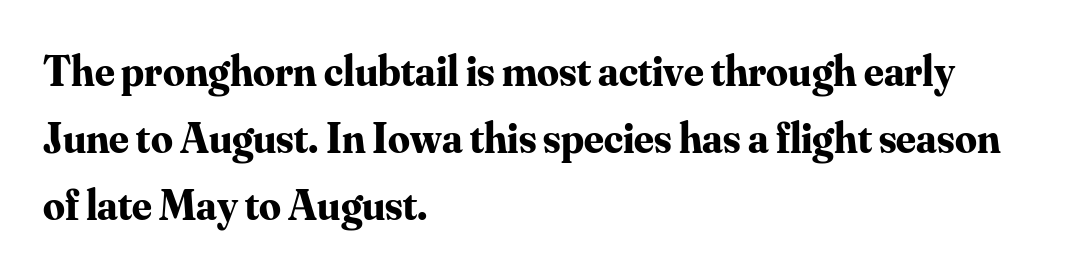
Q: Is the text bold? A: Yes.
Q: Is the text italic (slanted)? A: No, it is upright.
Q: Is the typeface a serif or a sans-serif typeface? A: Serif.
Q: Is the text underlined? A: No.
Q: How is the paragraph aligned? A: Left-aligned.
Q: Is the spacing between letters normal or unusually wide? A: Normal.
Q: Is the spacing between lines tight, normal or loose? A: Normal.
Q: Width (condensed, normal, or wide)? A: Normal.
Q: Stroke contrast? A: Medium.
Q: x-height? A: Small.
Q: Monospaced? A: No.
